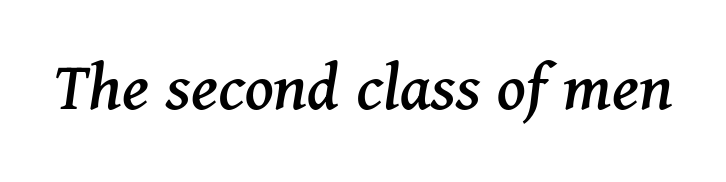
The image shows 71 px serif type, italic (leaning right); set normal letter spacing, not underlined; medium stroke contrast and a medium x-height.
